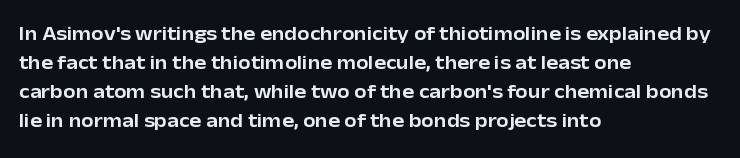
Rows of type keep a routine distance in the vertical direction. Is the block centered? No — it sits flush against the left margin. No italicization has been applied; the sample stays upright. Letters rest on an invisible, unmarked baseline.
